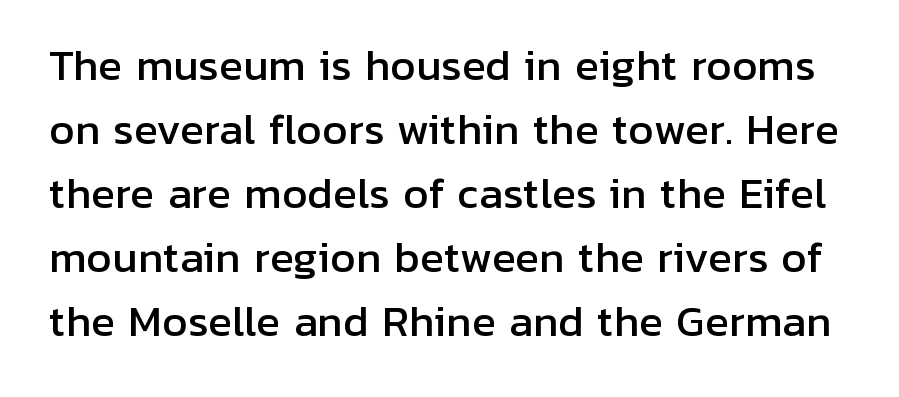
Q: Is the text italic (slanted)? A: No, it is upright.
Q: Is the typeface a serif or a sans-serif typeface? A: Sans-serif.
Q: Is the text underlined? A: No.
Q: Is the spacing between letters normal or unusually wide? A: Normal.
Q: Is the spacing between lines tight, normal or loose? A: Normal.
Q: Width (condensed, normal, or wide)? A: Normal.
Q: Stroke contrast? A: Low.
Q: x-height? A: Medium.
Q: Monospaced? A: No.
